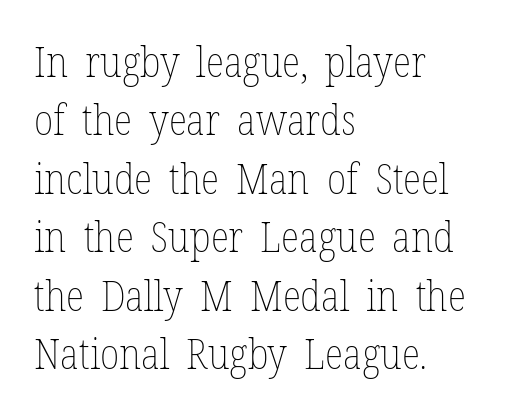
Q: Is the text bold? A: No.
Q: Is the text italic (slanted)? A: No, it is upright.
Q: Is the text underlined? A: No.
Q: How is the paragraph aligned? A: Left-aligned.
Q: Is the spacing between letters normal or unusually wide? A: Normal.
Q: Is the spacing between lines tight, normal or loose? A: Normal.
Q: Width (condensed, normal, or wide)? A: Condensed.
Q: Stroke contrast? A: Low.
Q: x-height? A: Medium.
Q: Monospaced? A: No.
